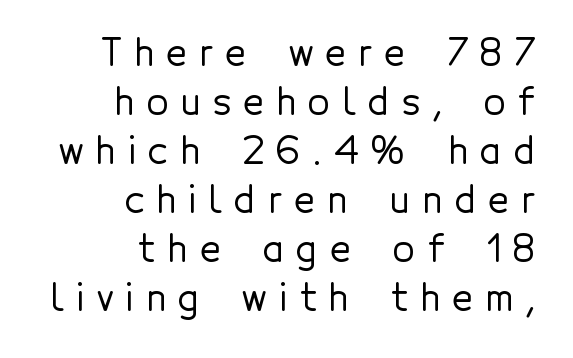
A clean baseline with only descenders dipping below it. The letters stand straight up with perfectly vertical stems. Unlike a traditional serif, this face leaves its strokes unadorned. This block has exactly the height ordinary leading produces.
